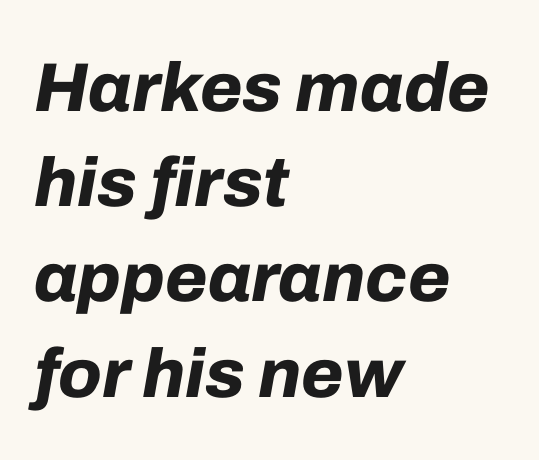
{"italic": "yes", "lean": "right", "slant_degrees": 10, "bold": "yes", "weight": "bold", "width": "normal", "stroke_contrast": "low", "x_height": "medium", "monospaced": "no", "underline": "no", "align": "left", "line_spacing": "normal", "line_spacing_ratio": 1.38, "letter_spacing": "normal", "letter_spacing_em": 0.0, "glyph_px": 69}
